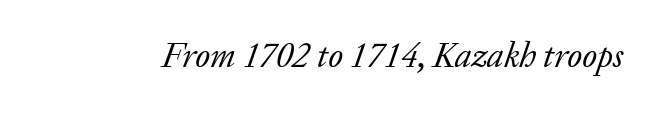
The image shows 35 px regular-weight serif type, italic (leaning right); set normal letter spacing, not underlined; low stroke contrast and a medium x-height.
